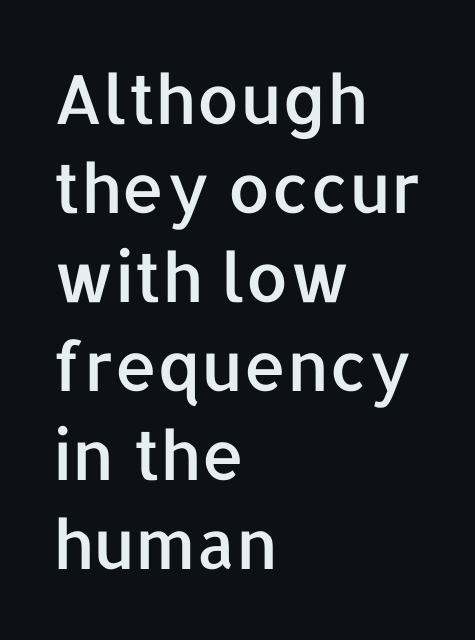
{"serif": "no", "italic": "no", "width": "normal", "stroke_contrast": "low", "x_height": "medium", "monospaced": "no", "underline": "no", "align": "left", "line_spacing": "normal", "line_spacing_ratio": 1.31, "letter_spacing": "normal", "letter_spacing_em": 0.0, "glyph_px": 68}
